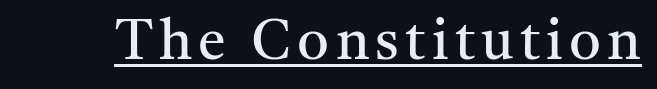
Q: Is the text bold? A: No.
Q: Is the text italic (slanted)? A: No, it is upright.
Q: Is the typeface a serif or a sans-serif typeface? A: Serif.
Q: Is the text underlined? A: Yes.
Q: Width (condensed, normal, or wide)? A: Normal.
Q: Stroke contrast? A: Medium.
Q: x-height? A: Medium.
Q: Monospaced? A: No.
